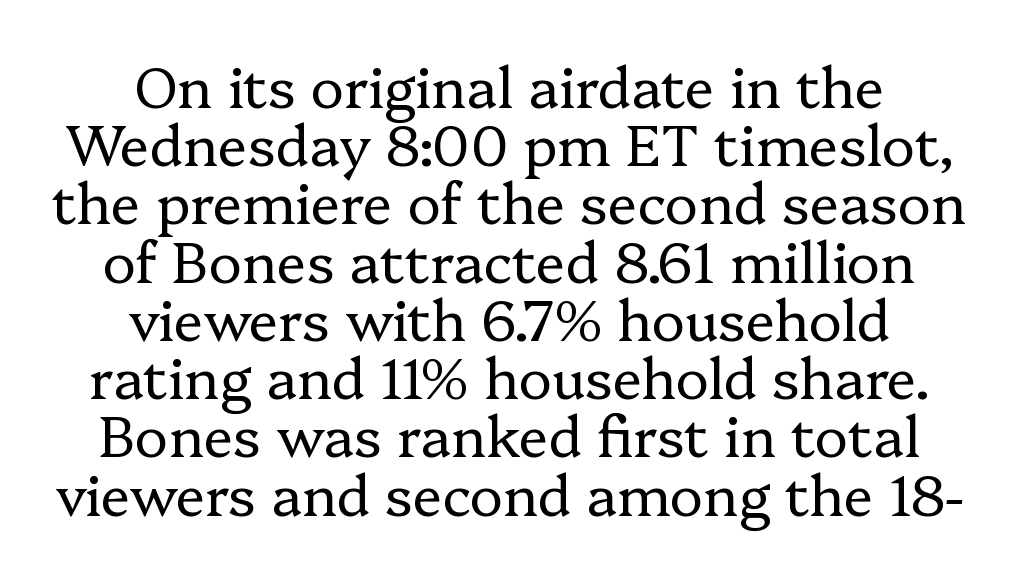
The image shows 56 px regular-weight serif type, upright; set centered, tight line spacing (1.04x), normal letter spacing, not underlined; low stroke contrast and a medium x-height.
